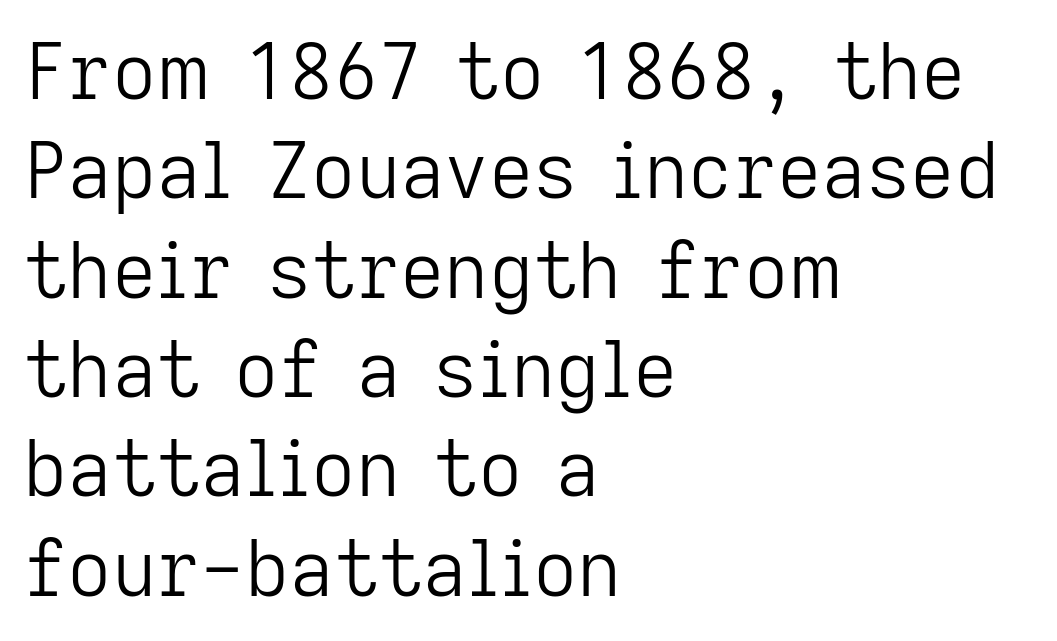
{"serif": "no", "italic": "no", "bold": "no", "weight": "light", "width": "normal", "stroke_contrast": "low", "x_height": "medium", "monospaced": "no", "underline": "no", "align": "left", "line_spacing": "normal", "line_spacing_ratio": 1.29, "letter_spacing": "normal", "letter_spacing_em": 0.0, "glyph_px": 77}
